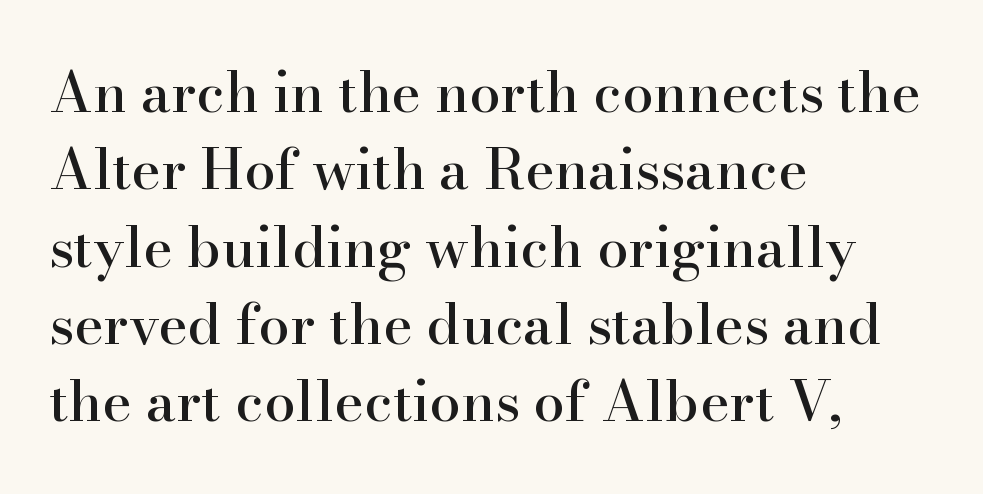
Q: Is the text italic (slanted)? A: No, it is upright.
Q: Is the typeface a serif or a sans-serif typeface? A: Serif.
Q: Is the text underlined? A: No.
Q: How is the paragraph aligned? A: Left-aligned.
Q: Is the spacing between letters normal or unusually wide? A: Normal.
Q: Is the spacing between lines tight, normal or loose? A: Normal.
Q: Width (condensed, normal, or wide)? A: Normal.
Q: Stroke contrast? A: High.
Q: x-height? A: Small.
Q: Monospaced? A: No.
